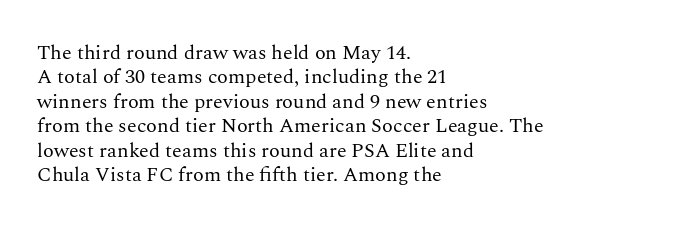
These lines keep a tight, regular rhythm from letter to letter. In CSS terms this would be text-align: left. Weight: in the light-to-regular range. This is roman type, the default non-slanted kind. Decoration check: the copy has no underline.
